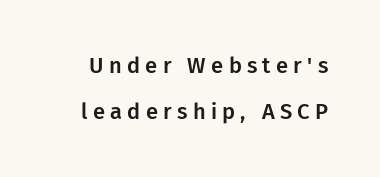
Q: Is the text italic (slanted)? A: No, it is upright.
Q: Is the text underlined? A: No.
Q: Is the spacing between letters normal or unusually wide? A: Unusually wide.
Q: Is the spacing between lines tight, normal or loose? A: Loose.
